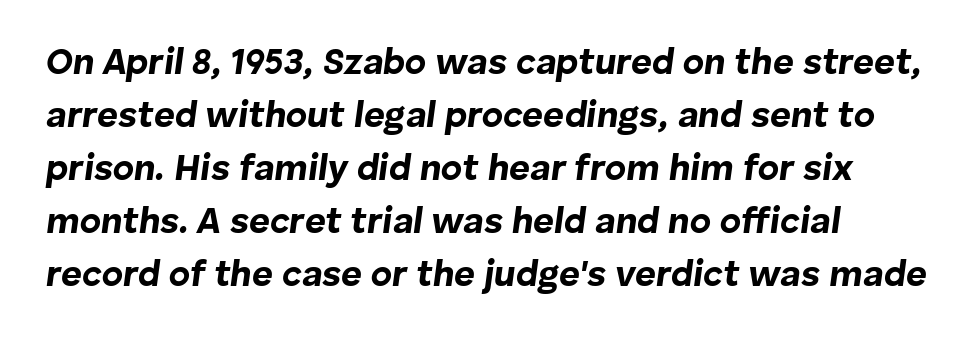
The image shows 36 px bold type, italic (leaning right); set left-aligned, normal line spacing (1.47x), normal letter spacing, not underlined; low stroke contrast and a medium x-height.
